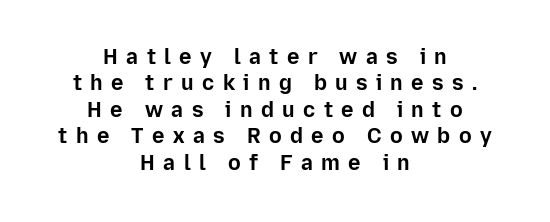
Q: Is the text bold? A: Yes.
Q: Is the text italic (slanted)? A: No, it is upright.
Q: Is the text underlined? A: No.
Q: How is the paragraph aligned? A: Centered.
Q: Is the spacing between letters normal or unusually wide? A: Unusually wide.
Q: Is the spacing between lines tight, normal or loose? A: Normal.
